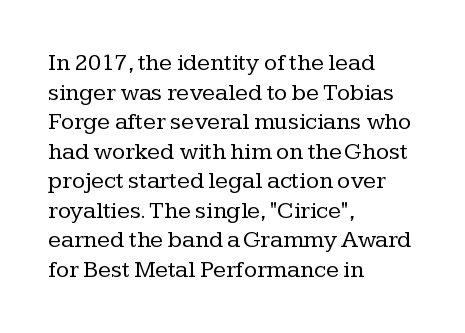
The image shows 24 px text type, upright; set left-aligned, line spacing 1.23x, normal letter spacing, not underlined.
